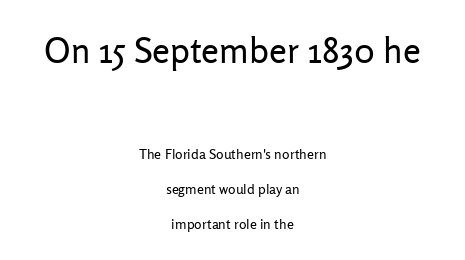
{"serif": "no", "italic": "no", "bold": "no", "weight": "regular", "width": "normal", "stroke_contrast": "low", "x_height": "medium", "monospaced": "no", "underline": "no", "align": "center", "line_spacing": "loose", "line_spacing_ratio": 2.48, "letter_spacing": "normal", "letter_spacing_em": 0.0, "larger_block": "first", "size_ratio": 2.57, "glyph_px": 36}
